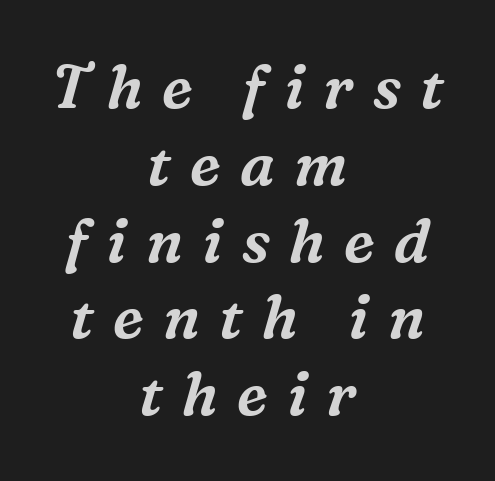
Q: Is the text italic (slanted)? A: Yes, it leans right by about 16 degrees.
Q: Is the typeface a serif or a sans-serif typeface? A: Serif.
Q: Is the text underlined? A: No.
Q: How is the paragraph aligned? A: Centered.
Q: Is the spacing between letters normal or unusually wide? A: Unusually wide.
Q: Is the spacing between lines tight, normal or loose? A: Normal.
Q: Width (condensed, normal, or wide)? A: Normal.
Q: Stroke contrast? A: Medium.
Q: x-height? A: Medium.
Q: Monospaced? A: No.
